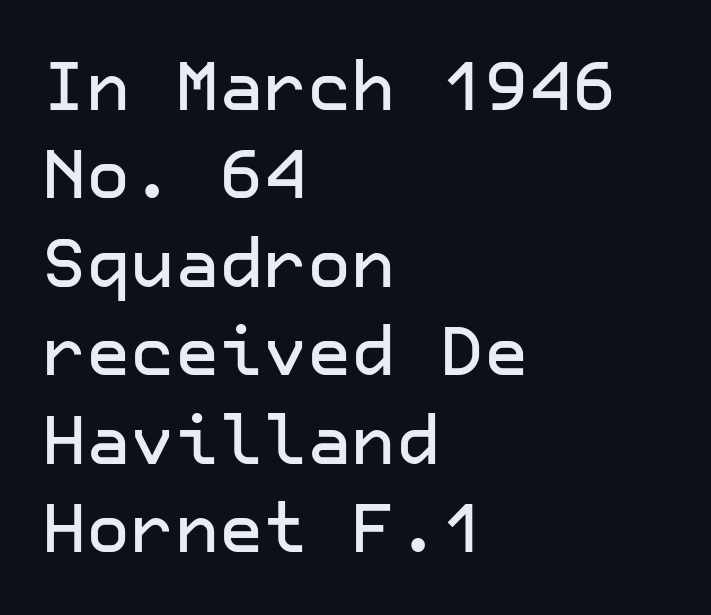
The letters stand straight up with perfectly vertical stems. The paragraph has a hard left edge and a soft right edge. Serifs: no, the terminals of the letterforms are clean. Quick note: underline off. Letter spacing: default.
